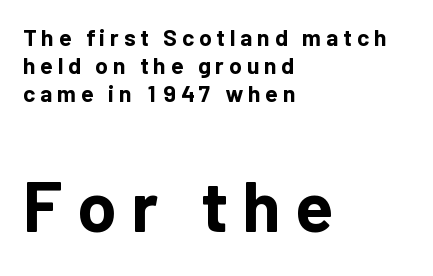
The image shows 70 px bold sans-serif type, upright; set left-aligned, line spacing 1.22x, unusually wide letter spacing (+0.21 em), not underlined; the second (bottom) block is 3.04x larger; low stroke contrast and a medium x-height.
